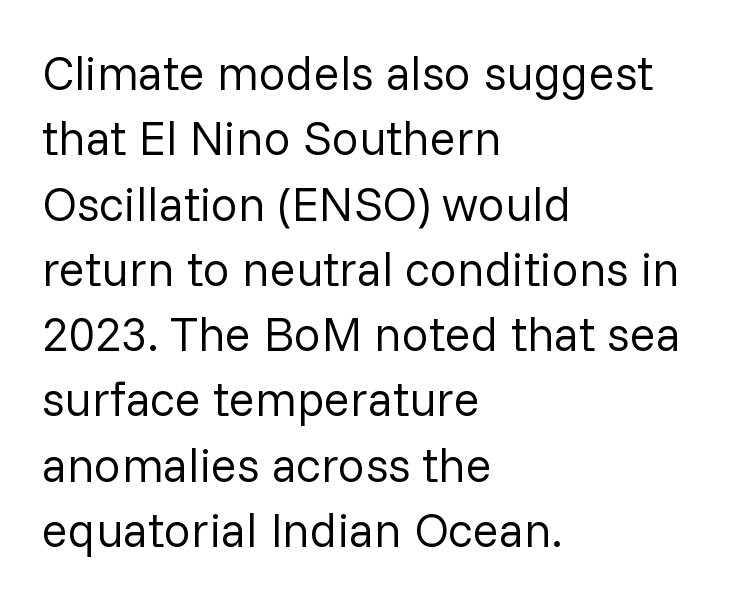
{"serif": "no", "italic": "no", "bold": "no", "weight": "regular", "width": "normal", "stroke_contrast": "low", "x_height": "medium", "monospaced": "no", "underline": "no", "align": "left", "line_spacing": "normal", "line_spacing_ratio": 1.36, "letter_spacing": "normal", "letter_spacing_em": 0.0, "glyph_px": 48}
